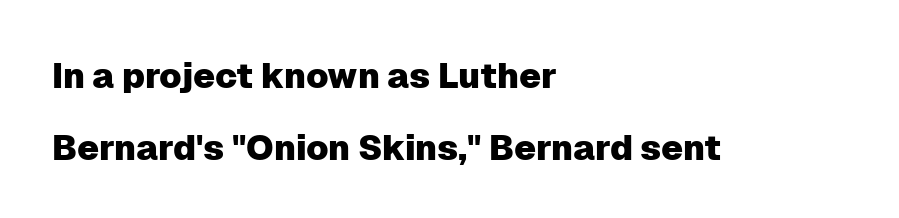
The image shows 35 px sans-serif type, upright; set left-aligned, loose line spacing (2.05x), normal letter spacing, not underlined; low stroke contrast and a medium x-height.
